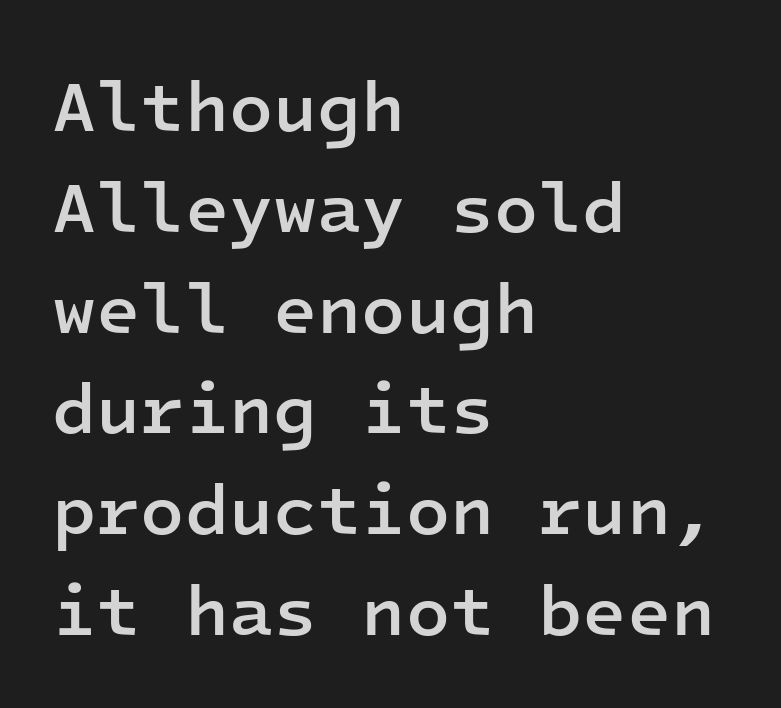
The leading is moderate, giving the passage an even texture. The typesetter chose a ragged-right arrangement here. Do the characters align in a grid? Yes, the font is monospaced. When letters stand straight like this, we call the style roman or upright. Look at the stroke-to-counter ratio: somewhat heavy, a semibold.
